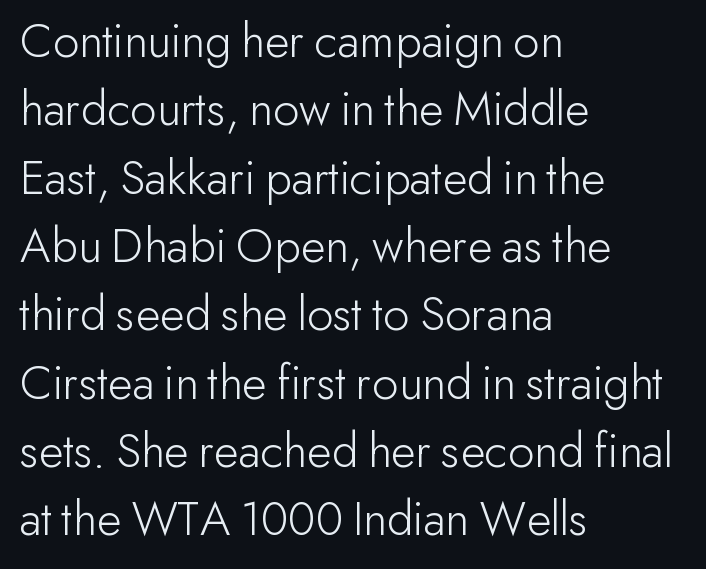
The image shows 51 px light sans-serif type, upright; set left-aligned, normal line spacing (1.34x), normal letter spacing, not underlined; low stroke contrast and a small x-height.
